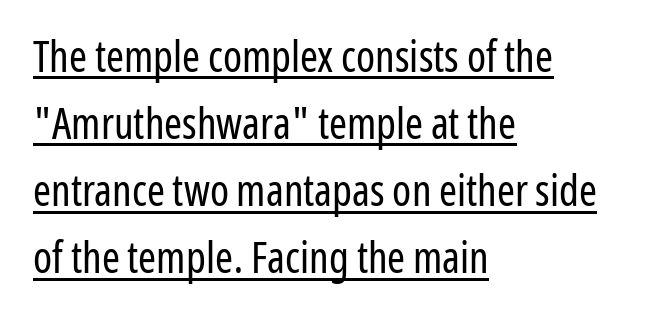
The axis of the letterforms is exactly vertical. The letters advance in unequal steps, a hallmark of proportional type. Caption: lettering with a line underneath. Honestly, the letter spacing is just normal — you wouldn't notice it. The font family rendered here belongs to the sans-serif group. The rag falls on the right side of this text block.
